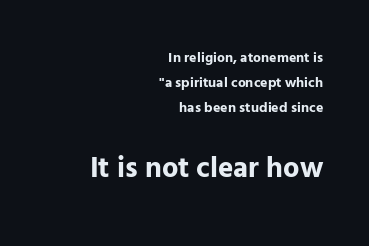
Q: Is the text bold? A: Yes.
Q: Is the text italic (slanted)? A: No, it is upright.
Q: Is the typeface a serif or a sans-serif typeface? A: Sans-serif.
Q: Is the text underlined? A: No.
Q: How is the paragraph aligned? A: Right-aligned.
Q: Is the spacing between letters normal or unusually wide? A: Normal.
Q: Which block of text is set in a larger size, the first (top) or the second (bottom)? A: The second (bottom) one.
Q: Width (condensed, normal, or wide)? A: Normal.
Q: Stroke contrast? A: Low.
Q: x-height? A: Medium.
Q: Monospaced? A: No.
